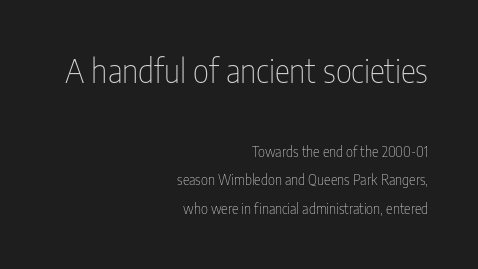
The image shows 32 px thin, condensed sans-serif type, upright; set right-aligned, loose line spacing (2.06x), normal letter spacing, not underlined; the first (top) block is 2.29x larger; low stroke contrast and a medium x-height.
